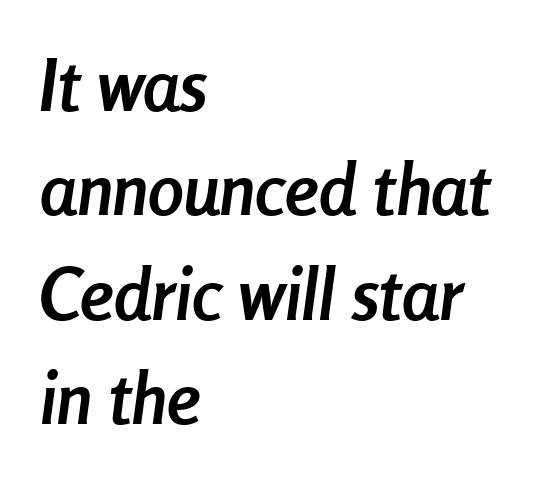
{"italic": "yes", "lean": "right", "slant_degrees": 8, "bold": "yes", "weight": "semibold", "width": "condensed", "stroke_contrast": "low", "x_height": "medium", "monospaced": "no", "underline": "no", "align": "left", "line_spacing": "normal", "line_spacing_ratio": 1.45, "letter_spacing": "normal", "letter_spacing_em": 0.0, "glyph_px": 72}
